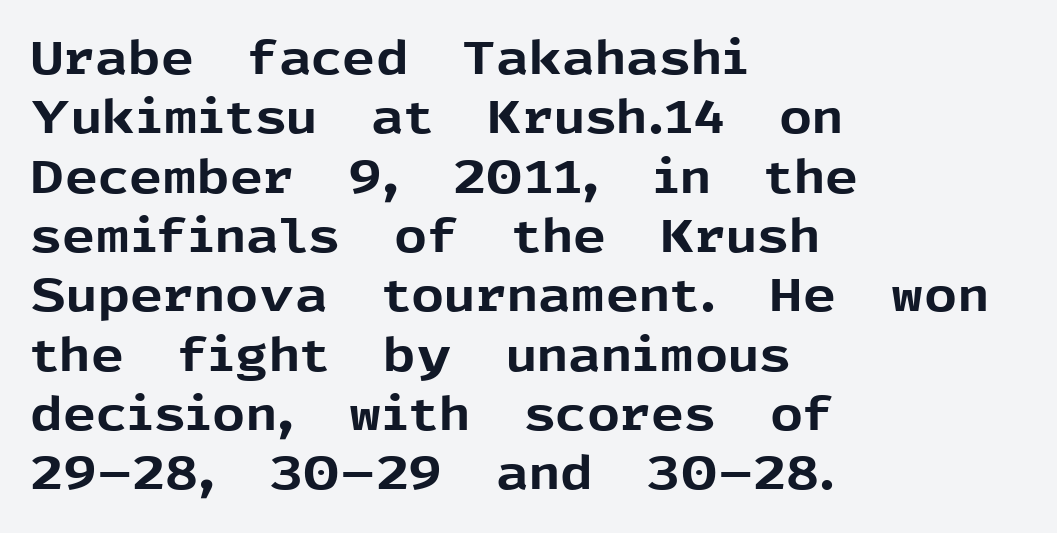
{"serif": "no", "italic": "no", "bold": "yes", "weight": "bold", "width": "normal", "x_height": "medium", "monospaced": "no", "underline": "no", "align": "left", "line_spacing": "normal", "line_spacing_ratio": 1.29, "letter_spacing": "normal", "letter_spacing_em": 0.0, "glyph_px": 46}
